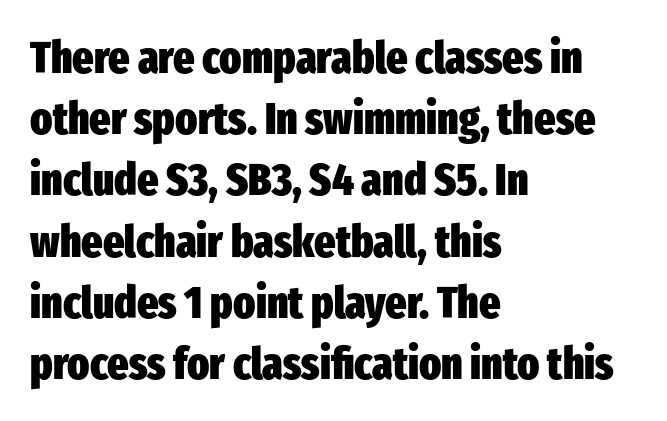
{"serif": "no", "italic": "no", "bold": "yes", "weight": "heavy", "width": "condensed", "stroke_contrast": "low", "x_height": "medium", "monospaced": "no", "underline": "no", "align": "left", "line_spacing": "normal", "line_spacing_ratio": 1.36, "letter_spacing": "normal", "letter_spacing_em": 0.0, "glyph_px": 45}
